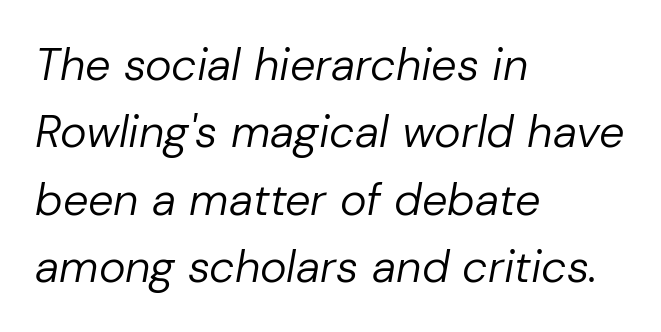
Q: Is the text bold? A: No.
Q: Is the text italic (slanted)? A: Yes, it leans right by about 10 degrees.
Q: Is the text underlined? A: No.
Q: How is the paragraph aligned? A: Left-aligned.
Q: Is the spacing between letters normal or unusually wide? A: Normal.
Q: Is the spacing between lines tight, normal or loose? A: Normal.
Q: Width (condensed, normal, or wide)? A: Normal.
Q: Stroke contrast? A: Low.
Q: x-height? A: Medium.
Q: Monospaced? A: No.
